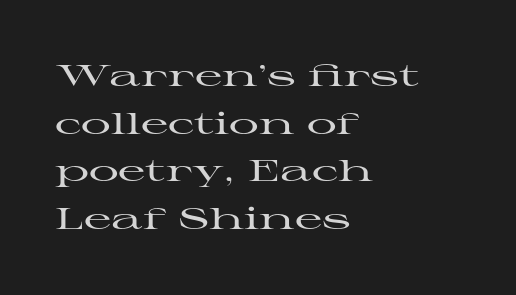
Q: Is the text italic (slanted)? A: No, it is upright.
Q: Is the typeface a serif or a sans-serif typeface? A: Serif.
Q: Is the text underlined? A: No.
Q: How is the paragraph aligned? A: Left-aligned.
Q: Is the spacing between letters normal or unusually wide? A: Normal.
Q: Is the spacing between lines tight, normal or loose? A: Normal.
Q: Width (condensed, normal, or wide)? A: Wide.
Q: Stroke contrast? A: High.
Q: x-height? A: Medium.
Q: Monospaced? A: No.
